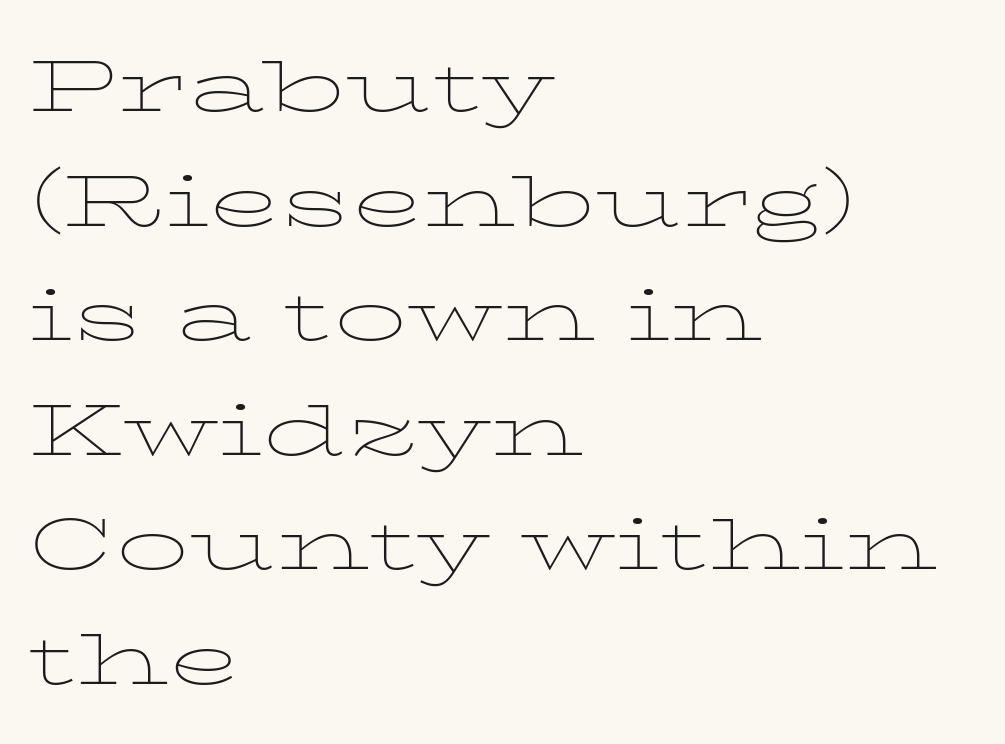
Evenly set lines give the paragraph a standard silhouette. Think of a printed novel: that variable character pitch is what you see here. The letterforms sit at book weight or below. Unlike italic type, these characters show no tilt at all. One-word summary of the alignment: left.
